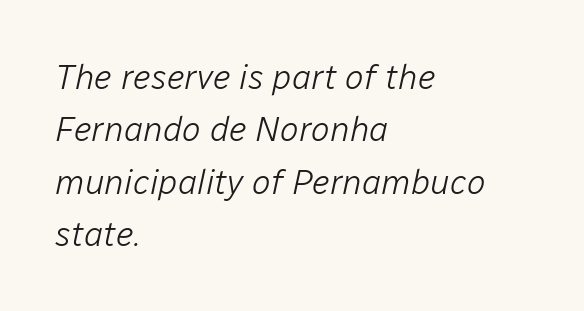
Q: Is the text bold? A: No.
Q: Is the text italic (slanted)? A: Yes, it leans right by about 12 degrees.
Q: Is the text underlined? A: No.
Q: How is the paragraph aligned? A: Left-aligned.
Q: Is the spacing between letters normal or unusually wide? A: Normal.
Q: Is the spacing between lines tight, normal or loose? A: Normal.
Q: Width (condensed, normal, or wide)? A: Normal.
Q: Stroke contrast? A: Low.
Q: x-height? A: Medium.
Q: Monospaced? A: No.
